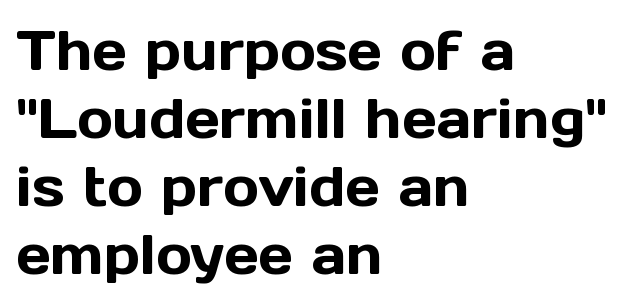
The letters advance in unequal steps, a hallmark of proportional type. Normally led — the rows are evenly, conventionally spaced. The setting favours the left margin, as ordinary paragraphs usually do. Classification — sans serif. This sample uses an upright cut, with every glyph sitting square on the baseline. The rendering keeps characters at their native spacing.
